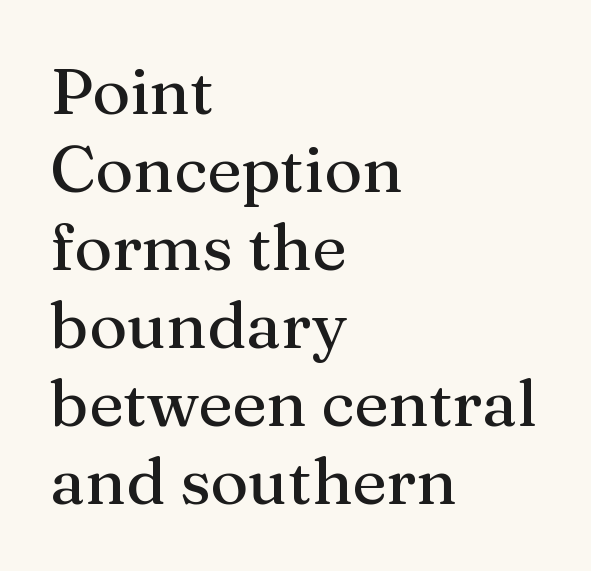
The image shows 65 px serif type, upright; set left-aligned, line spacing 1.2x, normal letter spacing, not underlined; medium stroke contrast and a medium x-height.
